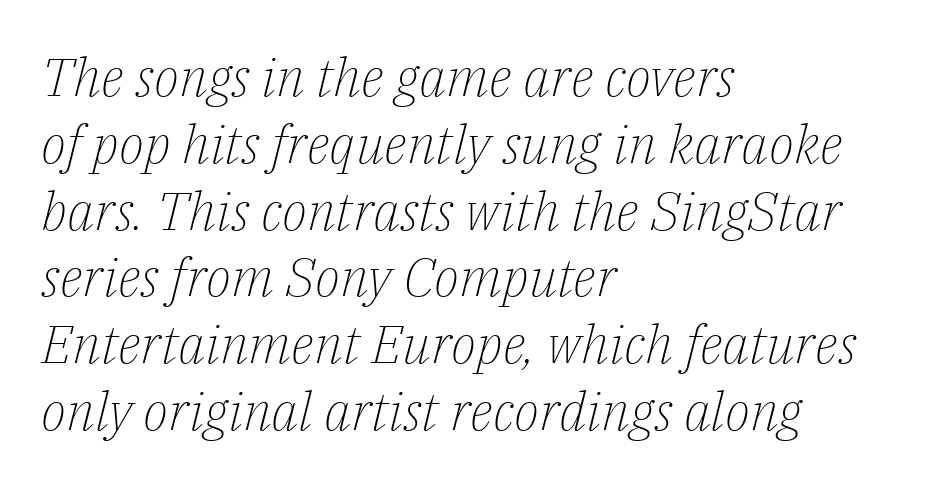
Q: Is the text bold? A: No.
Q: Is the text italic (slanted)? A: Yes, it leans right by about 14 degrees.
Q: Is the typeface a serif or a sans-serif typeface? A: Serif.
Q: Is the text underlined? A: No.
Q: How is the paragraph aligned? A: Left-aligned.
Q: Is the spacing between letters normal or unusually wide? A: Normal.
Q: Is the spacing between lines tight, normal or loose? A: Normal.
Q: Width (condensed, normal, or wide)? A: Normal.
Q: Stroke contrast? A: Low.
Q: x-height? A: Medium.
Q: Monospaced? A: No.
